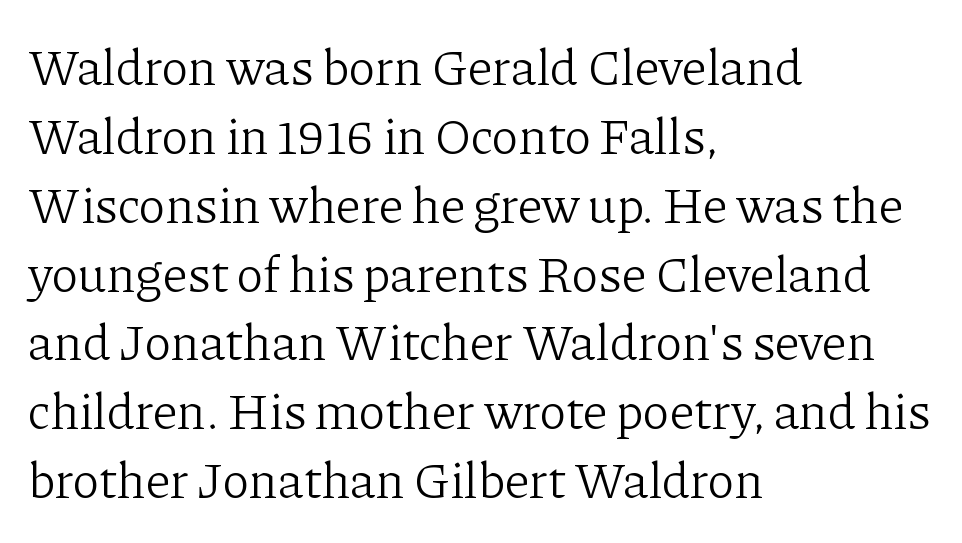
Character widths vary here, with narrow letters taking less room than wide ones. No heavy texture on the line: the type isn't bold. The gap between lines stays unmarked. This is the regular roman posture of the typeface. The vertical gap from one line to the next is medium.
